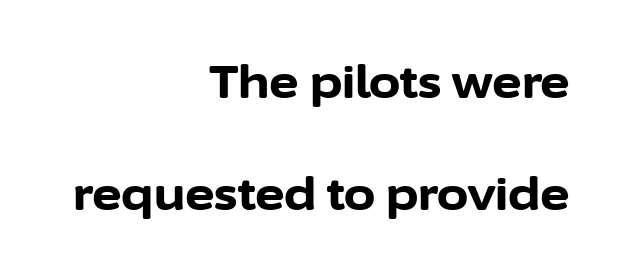
The glyphs are unaccompanied by any horizontal stroke below them. A roman cut, with each character standing at attention. Bold? Absolutely — the strokes are thick and heavy. The text block is weighted toward the right margin, trailing off unevenly leftward. The rendering keeps characters at their native spacing. Does the leading feel generous? Absolutely, it's lavish.
